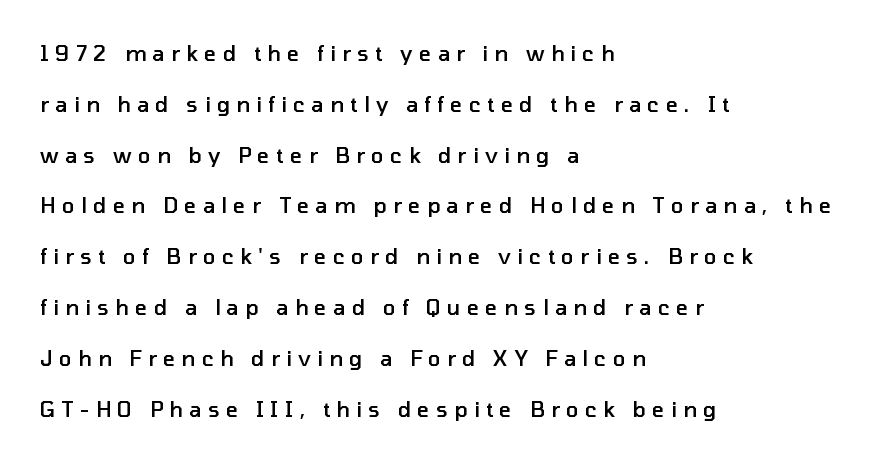
Summary of weight: moderately heavy, a semibold. Display-style spreading of the glyphs; the letterfit is very open. The space beneath each line is pristine and unruled. Unlike italic type, these characters show no tilt at all. Does the leading feel generous? Absolutely, it's lavish. Alignment: flush left.
